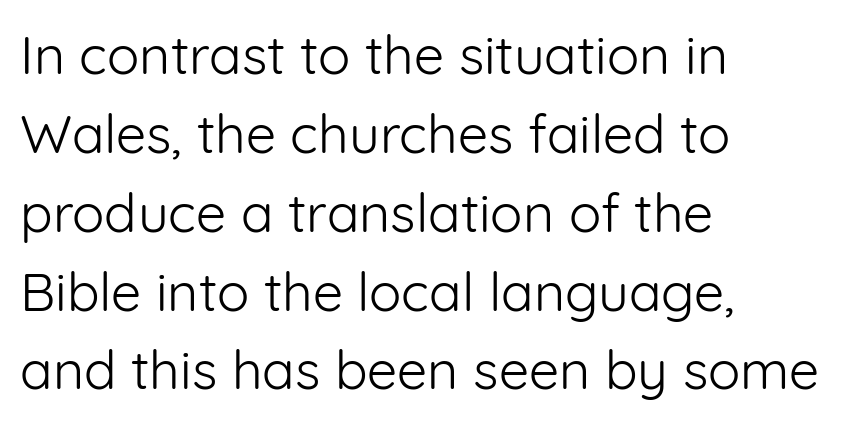
The image shows 54 px light sans-serif type, upright; set left-aligned, normal line spacing (1.46x), normal letter spacing, not underlined; low stroke contrast and a medium x-height.
